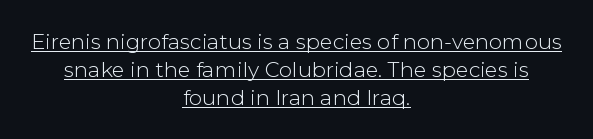
{"italic": "no", "bold": "no", "underline": "yes", "align": "center", "line_spacing": "normal", "line_spacing_ratio": 1.33, "letter_spacing": "normal", "letter_spacing_em": 0.0, "glyph_px": 21}
